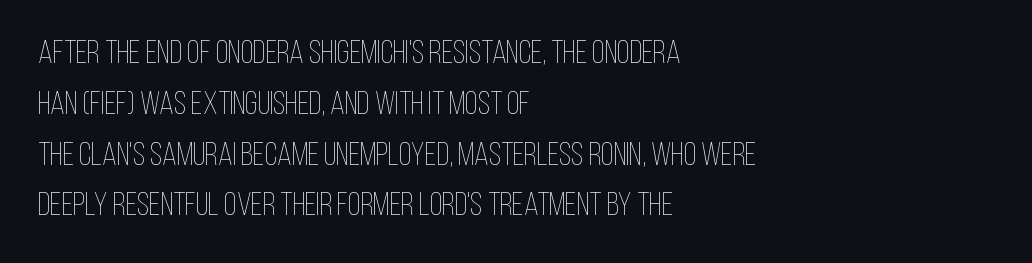
The image shows 33 px thin, condensed type, upright; set left-aligned, normal line spacing (1.54x), normal letter spacing, not underlined; low stroke contrast and a large x-height.
